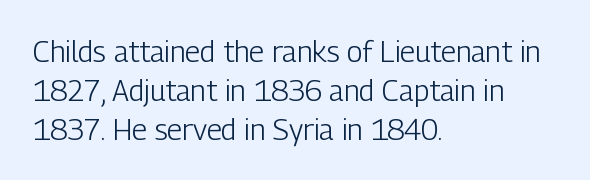
Compared with a typical body face, this is equally light or lighter still. Each row of text sits above clean, open space. This sample has the flowing, uneven cadence of proportional lettering. Nope, no serifs anywhere on these letters. Reading down the block, your eye returns to a fixed left position each line.
